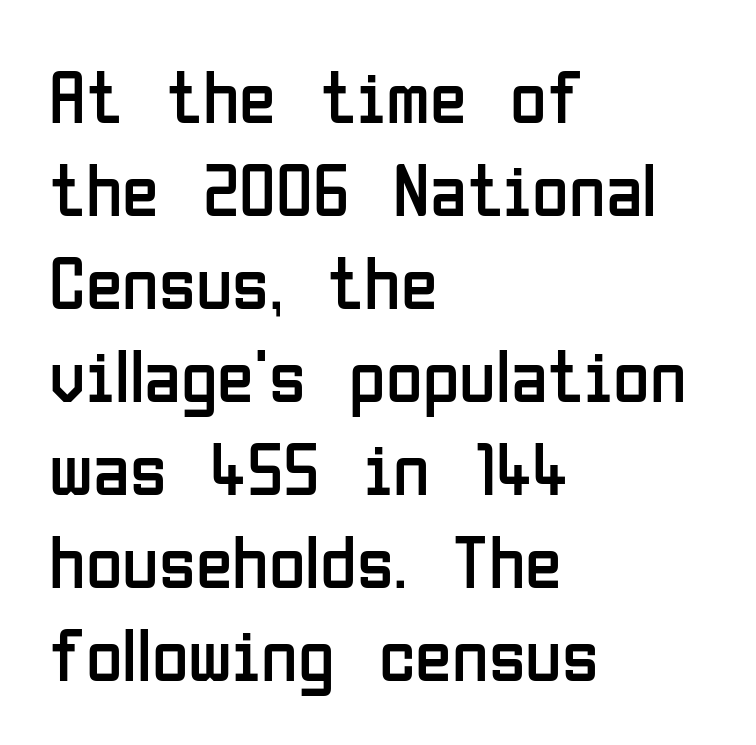
Q: Is the text bold? A: No.
Q: Is the text italic (slanted)? A: No, it is upright.
Q: Is the typeface a serif or a sans-serif typeface? A: Sans-serif.
Q: Is the text underlined? A: No.
Q: How is the paragraph aligned? A: Left-aligned.
Q: Is the spacing between letters normal or unusually wide? A: Normal.
Q: Width (condensed, normal, or wide)? A: Condensed.
Q: Stroke contrast? A: Low.
Q: x-height? A: Medium.
Q: Monospaced? A: No.
